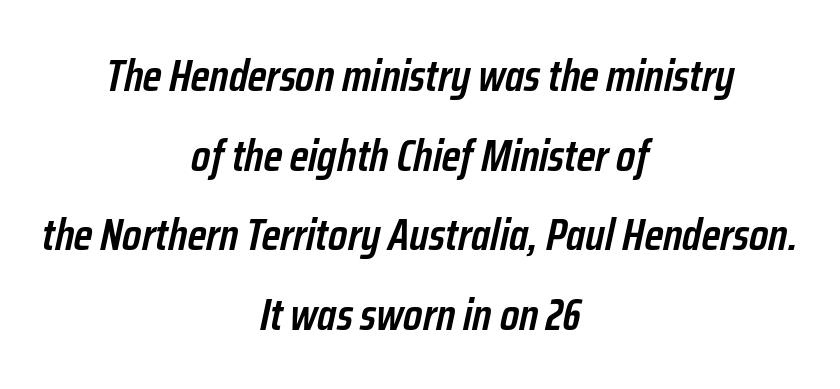
{"italic": "yes", "lean": "right", "slant_degrees": 12, "bold": "semi", "weight": "semibold", "width": "condensed", "stroke_contrast": "low", "x_height": "medium", "monospaced": "no", "underline": "no", "align": "center", "line_spacing_ratio": 1.77, "letter_spacing": "normal", "letter_spacing_em": 0.0, "glyph_px": 45}
